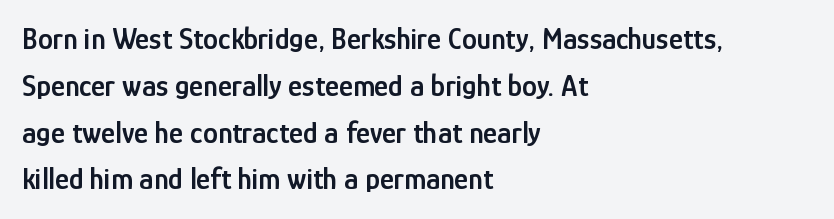
The image shows 30 px semibold, condensed sans-serif type, upright; set left-aligned, normal line spacing (1.56x), normal letter spacing, not underlined; low stroke contrast and a medium x-height.
